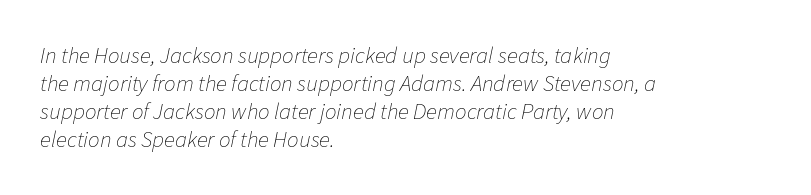
{"italic": "yes", "lean": "right", "slant_degrees": 11, "bold": "no", "underline": "no", "align": "left", "line_spacing_ratio": 1.22, "letter_spacing": "normal", "letter_spacing_em": 0.0, "glyph_px": 23}
